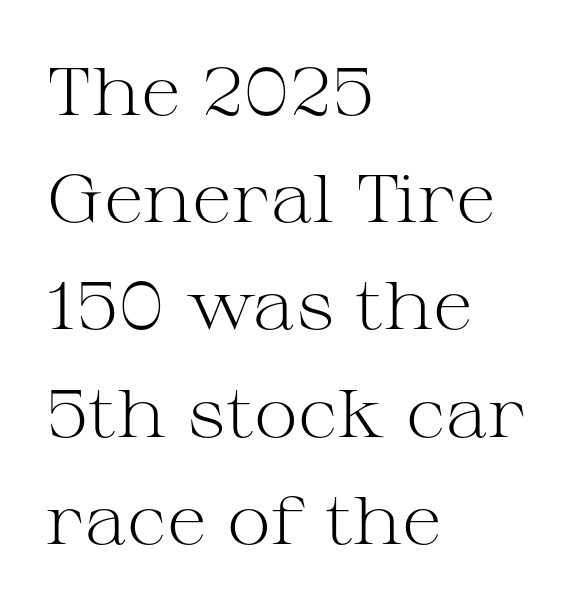
Q: Is the text bold? A: No.
Q: Is the text italic (slanted)? A: No, it is upright.
Q: Is the typeface a serif or a sans-serif typeface? A: Serif.
Q: Is the text underlined? A: No.
Q: How is the paragraph aligned? A: Left-aligned.
Q: Is the spacing between letters normal or unusually wide? A: Normal.
Q: Is the spacing between lines tight, normal or loose? A: Normal.
Q: Width (condensed, normal, or wide)? A: Wide.
Q: Stroke contrast? A: Medium.
Q: x-height? A: Medium.
Q: Monospaced? A: No.
